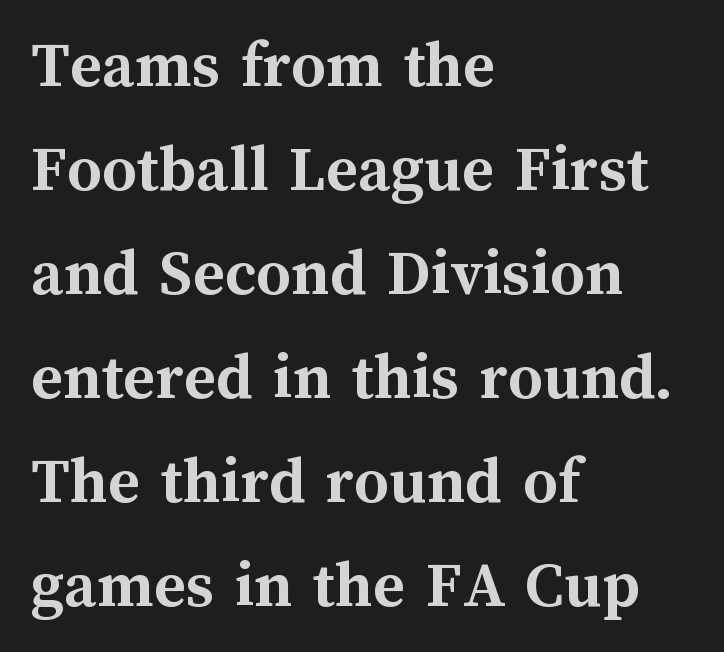
Q: Is the text bold? A: Yes.
Q: Is the text italic (slanted)? A: No, it is upright.
Q: Is the text underlined? A: No.
Q: How is the paragraph aligned? A: Left-aligned.
Q: Is the spacing between letters normal or unusually wide? A: Normal.
Q: Is the spacing between lines tight, normal or loose? A: Normal.
Q: Width (condensed, normal, or wide)? A: Normal.
Q: Stroke contrast? A: Medium.
Q: x-height? A: Medium.
Q: Monospaced? A: No.
